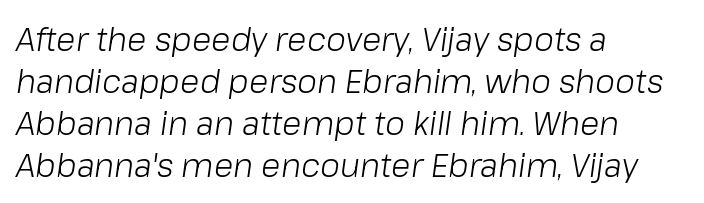
The image shows 32 px light type, italic (leaning right); set left-aligned, normal line spacing (1.31x), normal letter spacing, not underlined; low stroke contrast and a medium x-height.
